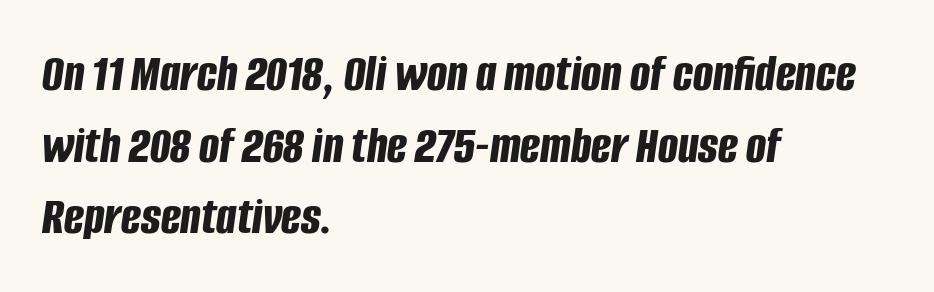
Q: Is the text bold? A: Yes.
Q: Is the text italic (slanted)? A: Yes, it leans right by about 8 degrees.
Q: Is the text underlined? A: No.
Q: How is the paragraph aligned? A: Left-aligned.
Q: Is the spacing between letters normal or unusually wide? A: Normal.
Q: Is the spacing between lines tight, normal or loose? A: Normal.
Q: Width (condensed, normal, or wide)? A: Condensed.
Q: Stroke contrast? A: Low.
Q: x-height? A: Large.
Q: Monospaced? A: No.
